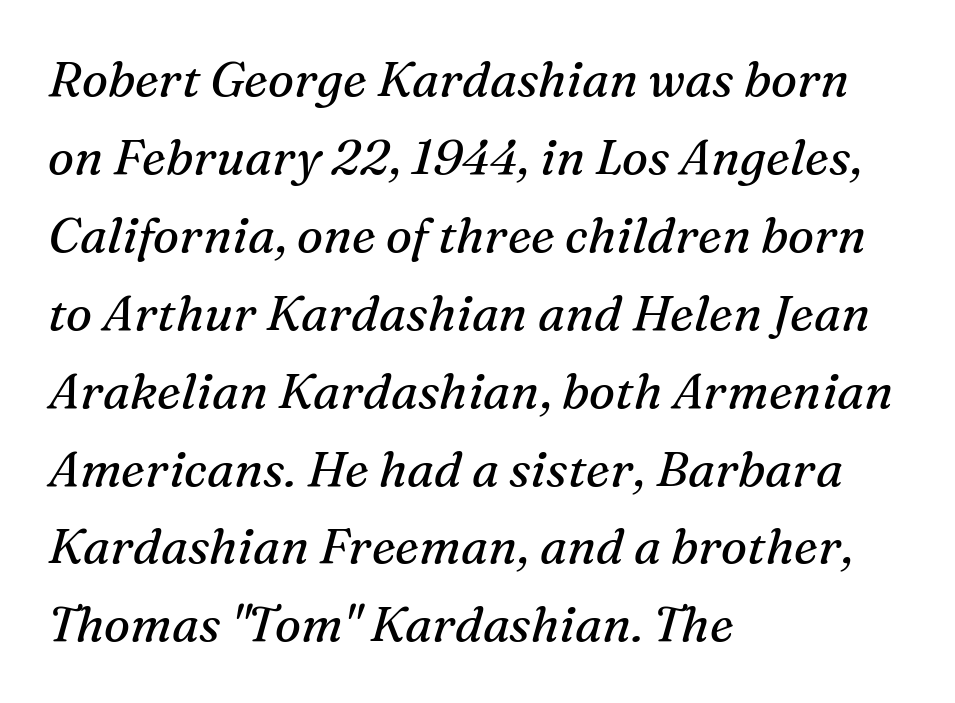
Proportional: the letters do not fall into vertical columns. These lines are set flush left with a ragged right edge. These lines are composed in type with serifs. Glance below the letters and you will spot only blank space. The text carries the slant typical of an italic or oblique font.
